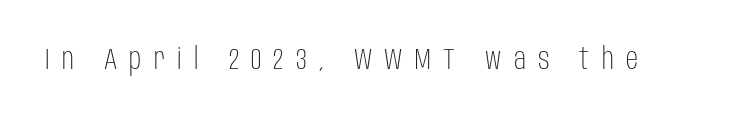
Q: Is the text bold? A: No.
Q: Is the text italic (slanted)? A: No, it is upright.
Q: Is the typeface a serif or a sans-serif typeface? A: Sans-serif.
Q: Is the text underlined? A: No.
Q: Is the spacing between letters normal or unusually wide? A: Unusually wide.
Q: Width (condensed, normal, or wide)? A: Condensed.
Q: Stroke contrast? A: Low.
Q: x-height? A: Large.
Q: Monospaced? A: No.
